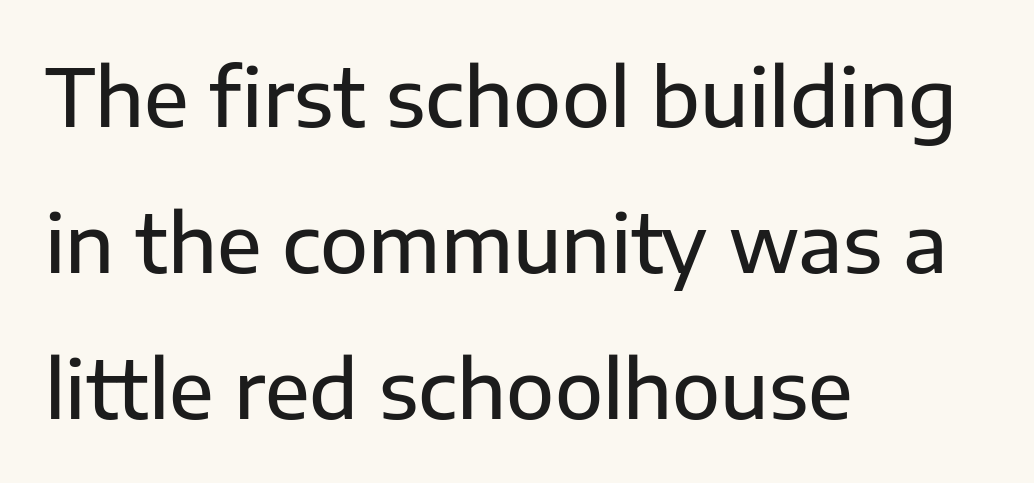
{"serif": "no", "italic": "no", "width": "normal", "stroke_contrast": "low", "x_height": "medium", "monospaced": "no", "underline": "no", "align": "left", "line_spacing_ratio": 1.85, "letter_spacing": "normal", "letter_spacing_em": 0.0, "glyph_px": 79}
